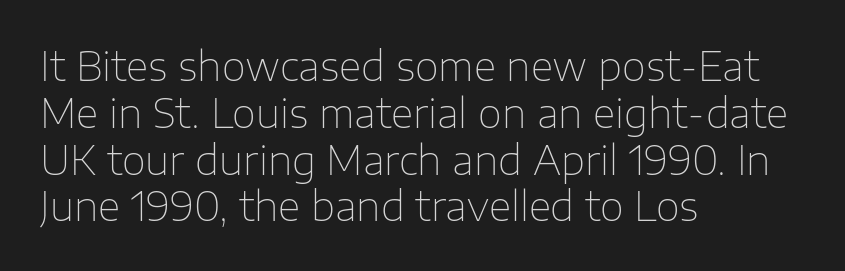
Q: Is the text bold? A: No.
Q: Is the text italic (slanted)? A: No, it is upright.
Q: Is the typeface a serif or a sans-serif typeface? A: Sans-serif.
Q: Is the text underlined? A: No.
Q: How is the paragraph aligned? A: Left-aligned.
Q: Is the spacing between letters normal or unusually wide? A: Normal.
Q: Width (condensed, normal, or wide)? A: Normal.
Q: Stroke contrast? A: Low.
Q: x-height? A: Medium.
Q: Monospaced? A: No.
